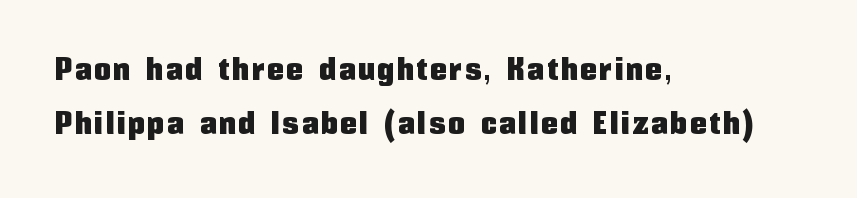
Q: Is the text italic (slanted)? A: No, it is upright.
Q: Is the typeface a serif or a sans-serif typeface? A: Sans-serif.
Q: Is the text underlined? A: No.
Q: How is the paragraph aligned? A: Left-aligned.
Q: Is the spacing between lines tight, normal or loose? A: Normal.
Q: Width (condensed, normal, or wide)? A: Condensed.
Q: Stroke contrast? A: Low.
Q: x-height? A: Medium.
Q: Monospaced? A: No.
